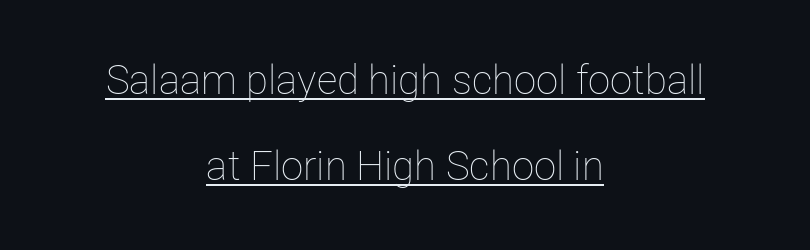
{"italic": "no", "bold": "no", "weight": "thin", "width": "normal", "stroke_contrast": "low", "x_height": "medium", "monospaced": "no", "underline": "yes", "align": "center", "line_spacing": "loose", "line_spacing_ratio": 2.16, "letter_spacing": "normal", "letter_spacing_em": 0.0, "glyph_px": 40}
